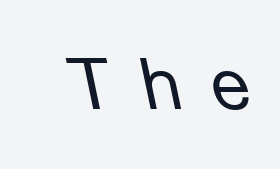
Q: Is the text bold? A: No.
Q: Is the text italic (slanted)? A: Yes, it leans left by about 12 degrees.
Q: Is the text underlined? A: No.
Q: Is the spacing between letters normal or unusually wide? A: Unusually wide.
Q: Width (condensed, normal, or wide)? A: Normal.
Q: Stroke contrast? A: Low.
Q: x-height? A: Medium.
Q: Monospaced? A: No.
